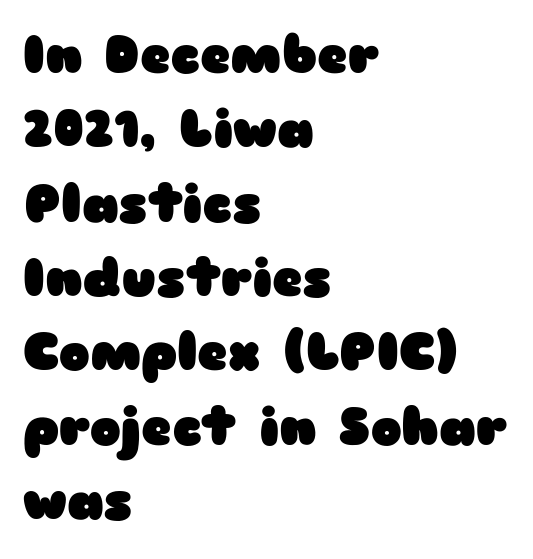
{"serif": "no", "italic": "no", "bold": "yes", "weight": "heavy", "width": "wide", "stroke_contrast": "low", "x_height": "medium", "monospaced": "no", "underline": "no", "align": "left", "line_spacing": "normal", "line_spacing_ratio": 1.43, "letter_spacing": "normal", "letter_spacing_em": 0.0, "glyph_px": 52}
